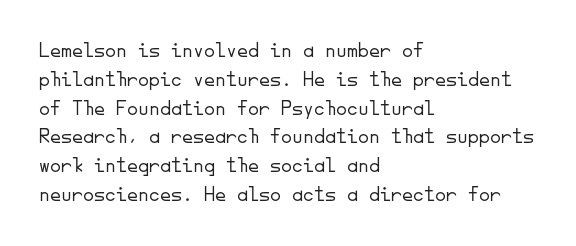
Q: Is the text bold? A: No.
Q: Is the text italic (slanted)? A: No, it is upright.
Q: Is the text underlined? A: No.
Q: How is the paragraph aligned? A: Left-aligned.
Q: Is the spacing between letters normal or unusually wide? A: Normal.
Q: Is the spacing between lines tight, normal or loose? A: Normal.
